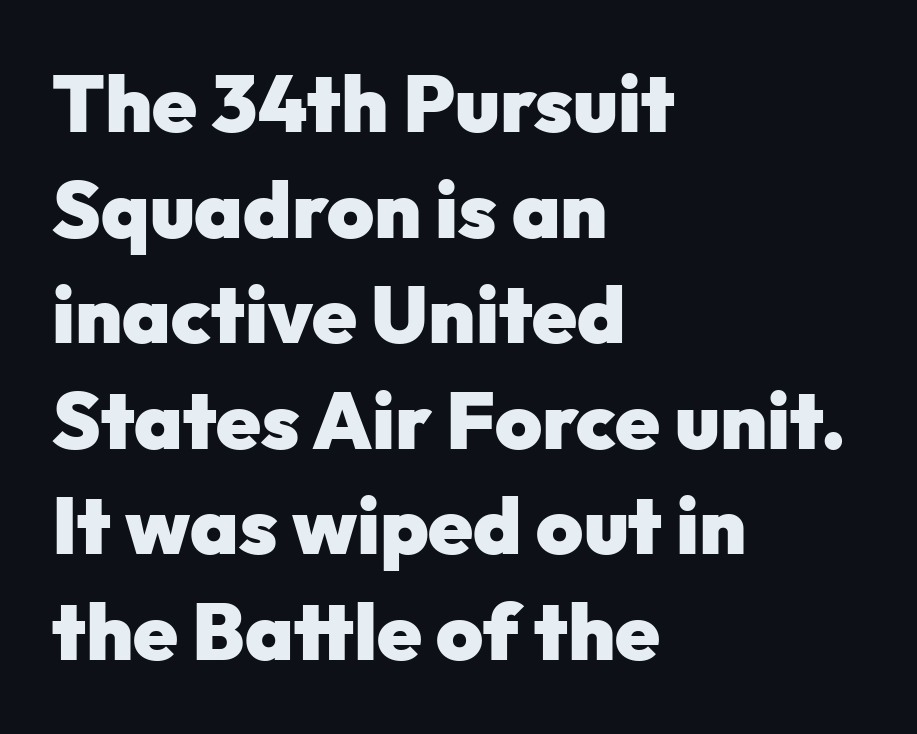
{"serif": "no", "italic": "no", "bold": "yes", "weight": "heavy", "width": "normal", "stroke_contrast": "low", "x_height": "medium", "monospaced": "no", "underline": "no", "align": "left", "line_spacing": "normal", "line_spacing_ratio": 1.32, "letter_spacing": "normal", "letter_spacing_em": 0.0, "glyph_px": 80}
